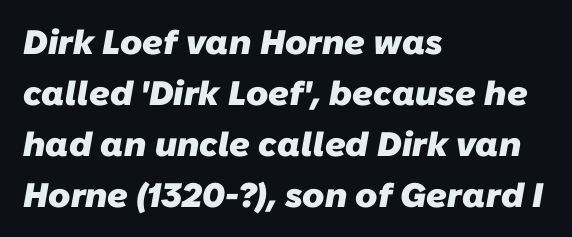
The image shows 34 px heavy sans-serif type; set left-aligned, normal line spacing (1.5x), normal letter spacing, not underlined; low stroke contrast and a medium x-height.
